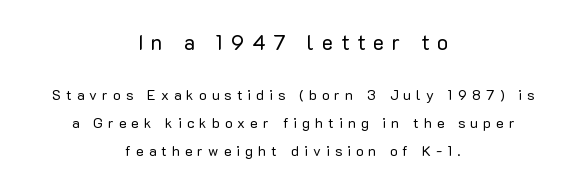
There is plenty of visible air inserted between adjacent glyphs. Two sizes are in play, and the larger belongs to the first block. The zone under the glyphs is completely vacant. Each new line begins a long way beneath the previous one. A student would call this center alignment; a typographer would say set centered. No italicization has been applied; the sample stays upright.
